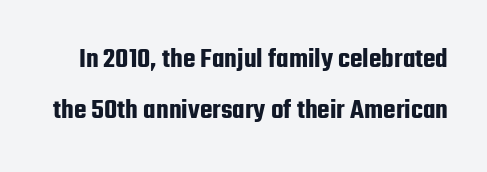
Each letter's strokes conclude bluntly, with no projecting serifs. Every stem runs plumb, perpendicular to the baseline. Quick note: underline off. These lines are rendered in a variable-pitch font. This sample uses plain, unmodified letter spacing.
